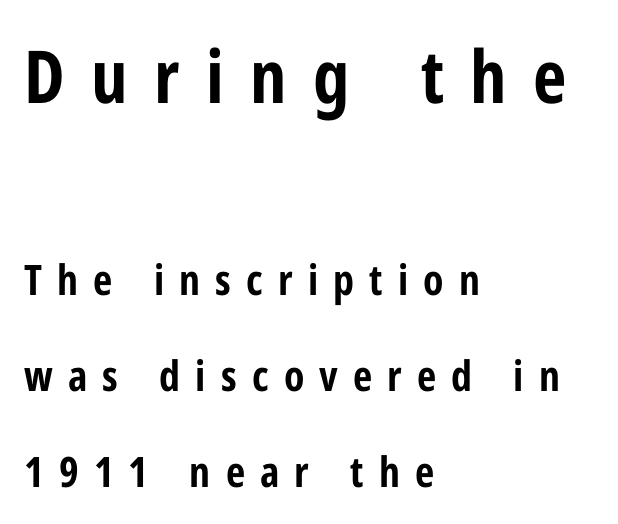
The image shows 73 px bold, condensed sans-serif type, upright; set left-aligned, loose line spacing (2.29x), unusually wide letter spacing (+0.36 em), not underlined; the first (top) block is 1.74x larger; low stroke contrast and a medium x-height.
